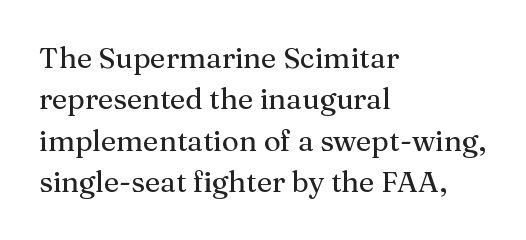
This rendering uses left alignment, leaving the right contour irregular. These lines are rendered in a variable-pitch font. The letterforms sit shoulder to shoulder at normal distance. Ascenders rise straight up at ninety degrees. The baseline area is clear. Students, observe: this is what conventionally led text looks like.
